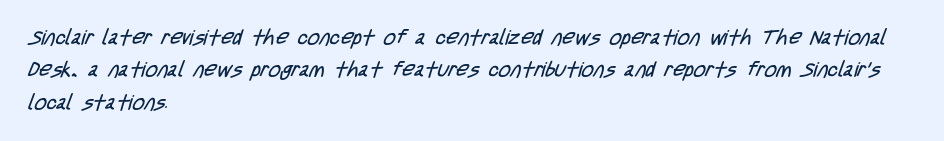
{"bold": "no", "underline": "no", "align": "left", "line_spacing": "normal", "line_spacing_ratio": 1.54, "letter_spacing": "normal", "letter_spacing_em": 0.0, "glyph_px": 21}
